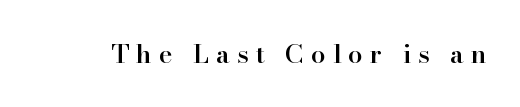
Vertical strokes here are truly vertical. The letterforms stand isolated, each surrounded by extra space. This is the in-between weight designers call semibold or demi. Underline: absent.
